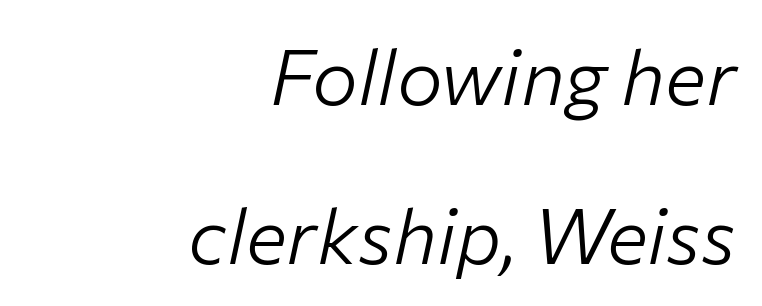
The image shows 77 px light type, italic (leaning right); set right-aligned, loose line spacing (2.06x), normal letter spacing, not underlined; low stroke contrast and a medium x-height.
